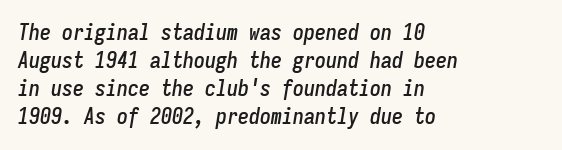
The gap between lines stays unmarked. These lines sit exactly where default settings would place them. The compositor pushed each line to the left boundary. The rendering keeps characters at their native spacing.
